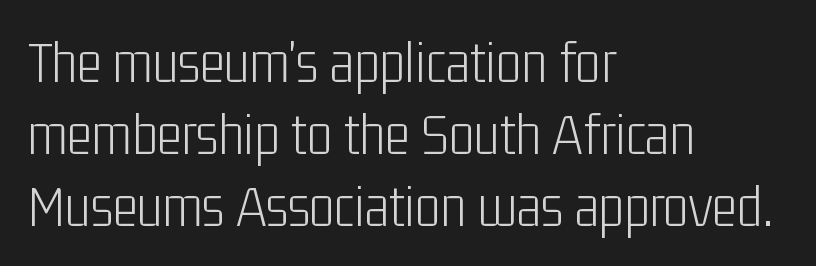
The typeface has the unassuming heft of standard copy or less. The passage shown is not underscored anywhere. Check where the strokes stop: nothing finishes them off — pure sans. A typesetter would call this proportional, since set widths differ per character. Every row of glyphs begins at an identical x-position on the left.
